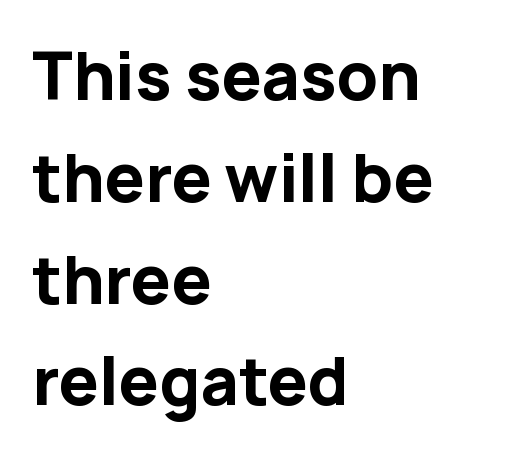
{"serif": "no", "italic": "no", "bold": "yes", "weight": "bold", "width": "normal", "stroke_contrast": "low", "x_height": "medium", "monospaced": "no", "underline": "no", "align": "left", "line_spacing": "normal", "line_spacing_ratio": 1.59, "letter_spacing": "normal", "letter_spacing_em": 0.0, "glyph_px": 64}
